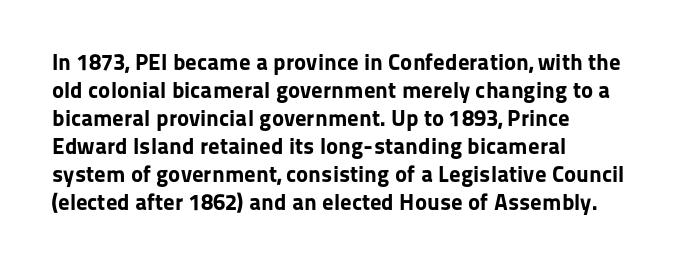
Look at the stroke-to-counter ratio: heavy, a bold. Ordinary non-slanted type is in use. The baseline area is clear. The setting favours the left margin, as ordinary paragraphs usually do. Look at the tracking — it's just the regular setting, nothing added.
